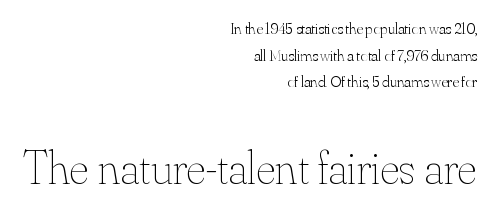
{"italic": "no", "bold": "no", "weight": "thin", "width": "normal", "stroke_contrast": "medium", "x_height": "small", "monospaced": "no", "underline": "no", "align": "right", "line_spacing": "normal", "line_spacing_ratio": 1.67, "letter_spacing": "normal", "letter_spacing_em": 0.0, "larger_block": "second", "size_ratio": 3.0, "glyph_px": 48}
